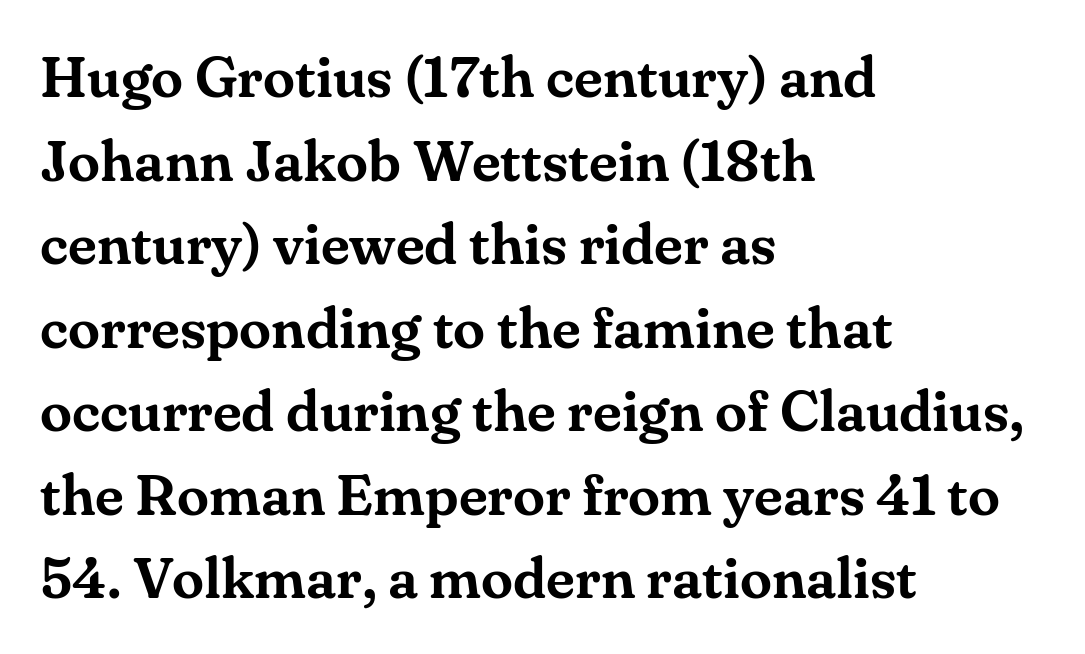
Varying glyph widths throughout — classic text-font behaviour. Does the copy run flush right? No — it runs flush left. The rows are spaced the way most documents space them. Default kerning and tracking; the words read as compact shapes. In terms of posture, this sample is upright.
